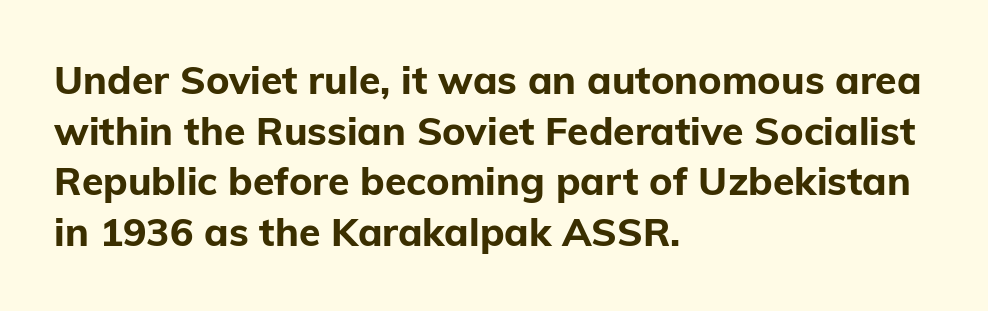
{"serif": "no", "italic": "no", "bold": "yes", "weight": "bold", "width": "normal", "stroke_contrast": "low", "x_height": "medium", "monospaced": "no", "underline": "no", "align": "left", "line_spacing": "normal", "line_spacing_ratio": 1.3, "letter_spacing": "normal", "letter_spacing_em": 0.0, "glyph_px": 39}
